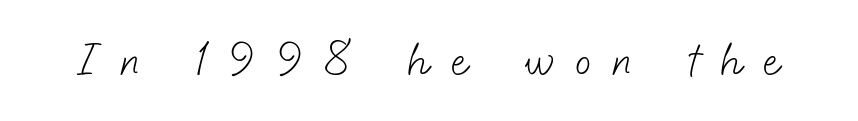
Q: Is the text bold? A: No.
Q: Is the typeface a serif or a sans-serif typeface? A: Sans-serif.
Q: Is the text underlined? A: No.
Q: Is the spacing between letters normal or unusually wide? A: Unusually wide.
Q: Width (condensed, normal, or wide)? A: Normal.
Q: Stroke contrast? A: Low.
Q: x-height? A: Small.
Q: Monospaced? A: No.
